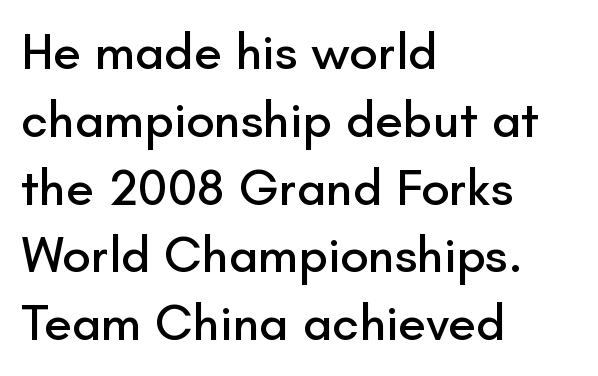
The image shows 51 px sans-serif type, upright; set left-aligned, normal line spacing (1.33x), normal letter spacing, not underlined; low stroke contrast and a small x-height.
